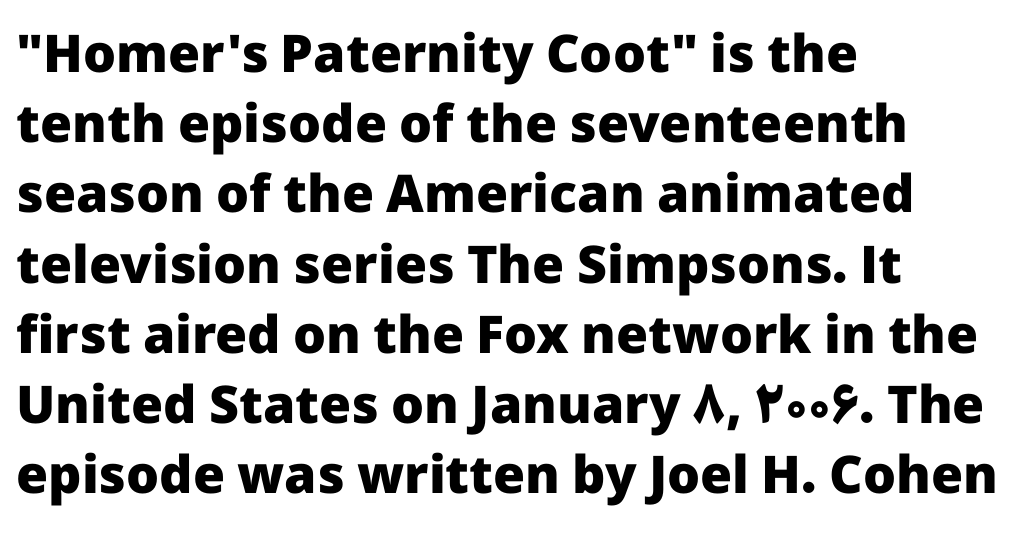
The image shows 52 px heavy sans-serif type, upright; set left-aligned, normal line spacing (1.35x), normal letter spacing, not underlined; low stroke contrast and a medium x-height.
